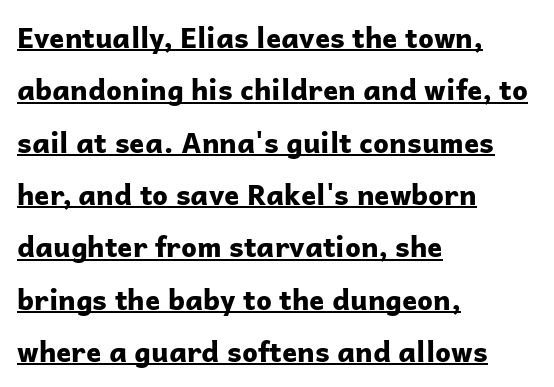
The image shows 28 px bold sans-serif type, upright; set left-aligned, line spacing 1.87x, normal letter spacing, underlined; low stroke contrast and a medium x-height.
